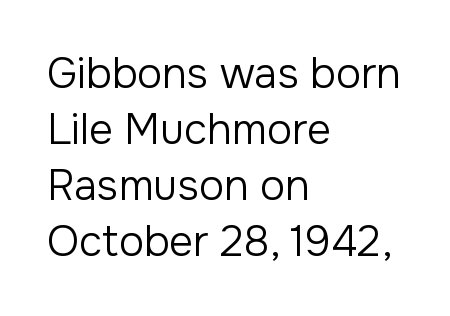
The image shows 42 px regular-weight sans-serif type, upright; set left-aligned, normal line spacing (1.33x), normal letter spacing, not underlined; low stroke contrast and a medium x-height.
